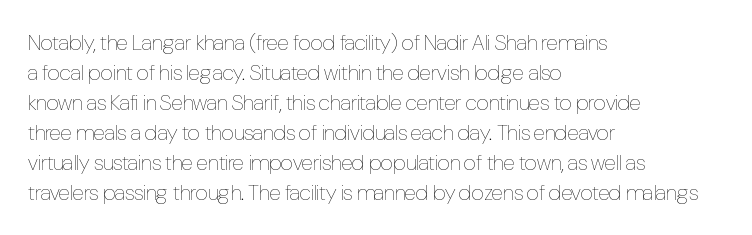
Q: Is the text bold? A: No.
Q: Is the text italic (slanted)? A: No, it is upright.
Q: Is the text underlined? A: No.
Q: How is the paragraph aligned? A: Left-aligned.
Q: Is the spacing between letters normal or unusually wide? A: Normal.
Q: Is the spacing between lines tight, normal or loose? A: Normal.
